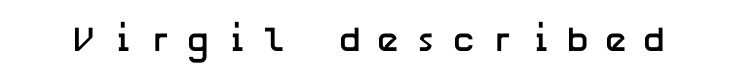
{"serif": "no", "italic": "no", "bold": "yes", "weight": "semibold", "width": "normal", "stroke_contrast": "low", "x_height": "medium", "underline": "no", "letter_spacing": "wide", "letter_spacing_em": 0.42, "glyph_px": 35}
